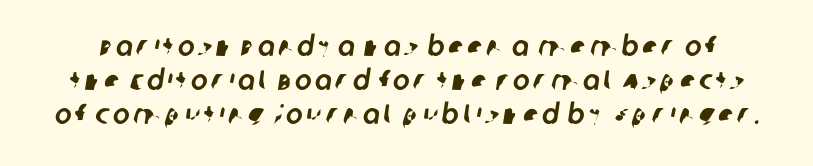
This rendering employs a face without finishing strokes, i.e., a sans-serif. These lines are rendered in a variable-pitch font. Rule under the text: the space is simply empty.
